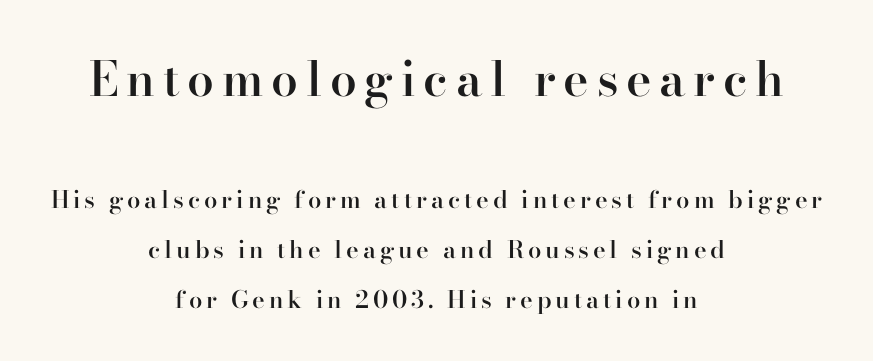
{"serif": "yes", "italic": "no", "bold": "semi", "weight": "semibold", "width": "normal", "stroke_contrast": "high", "x_height": "small", "monospaced": "no", "underline": "no", "align": "center", "line_spacing": "loose", "line_spacing_ratio": 2.09, "larger_block": "first", "size_ratio": 2.0, "glyph_px": 48}
